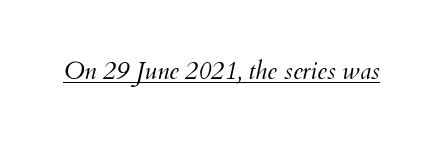
Q: Is the text bold? A: No.
Q: Is the text italic (slanted)? A: Yes, it leans right by about 12 degrees.
Q: Is the text underlined? A: Yes.
Q: Is the spacing between letters normal or unusually wide? A: Normal.
